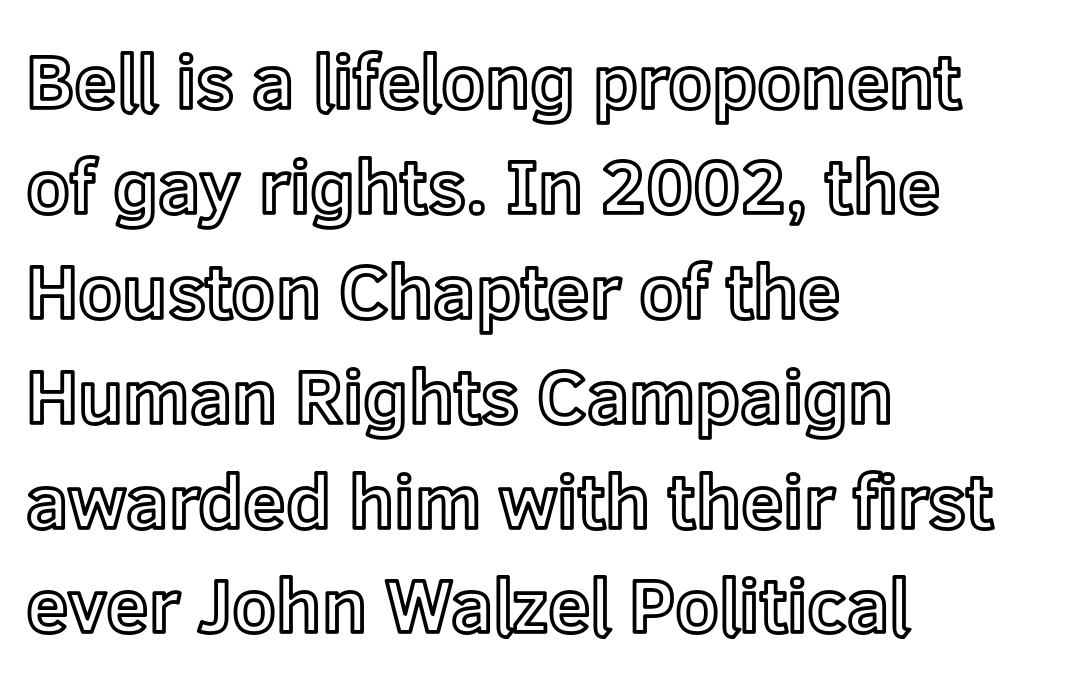
{"italic": "no", "width": "normal", "x_height": "medium", "monospaced": "no", "underline": "no", "align": "left", "line_spacing": "normal", "line_spacing_ratio": 1.38, "letter_spacing": "normal", "letter_spacing_em": 0.0, "glyph_px": 76}
